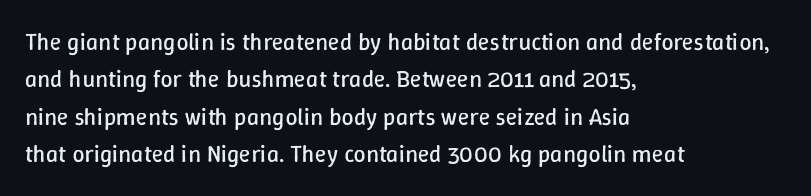
Evenly set lines give the paragraph a standard silhouette. Here the glyphs are tracked normally, forming tight word shapes. Rule under the text: the space is simply empty. Italic? Not at all — the glyphs are vertical. These glyphs show unthickened strokes, regular width or finer.
